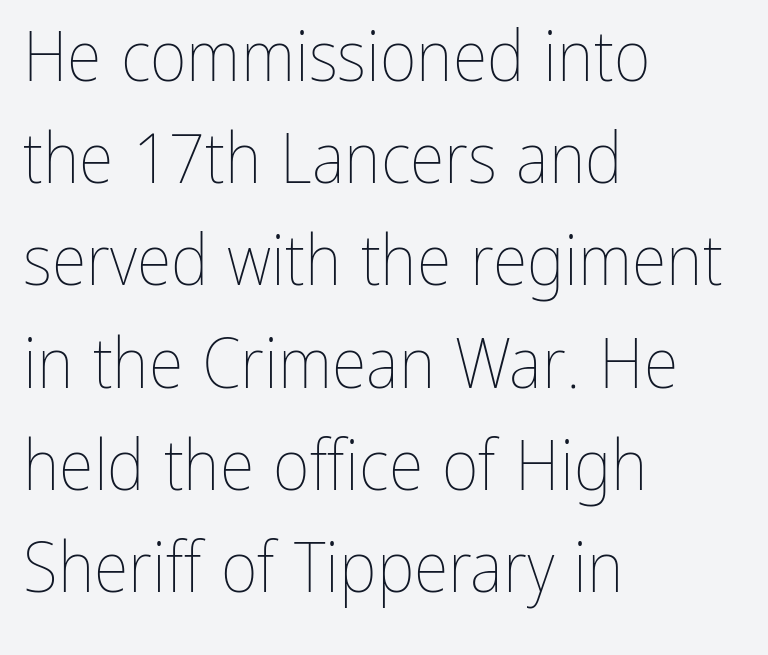
The image shows 71 px thin, condensed type, upright; set left-aligned, normal line spacing (1.44x), normal letter spacing, not underlined; low stroke contrast and a medium x-height.
